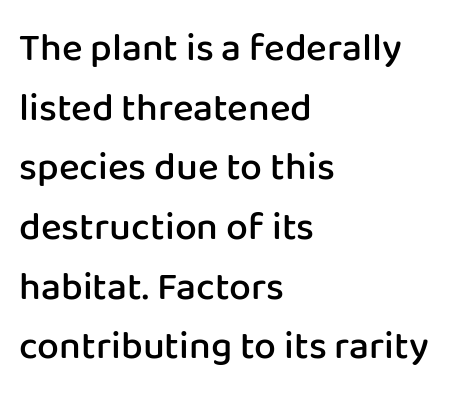
Q: Is the text bold? A: Semi-bold.
Q: Is the text italic (slanted)? A: No, it is upright.
Q: Is the typeface a serif or a sans-serif typeface? A: Sans-serif.
Q: Is the text underlined? A: No.
Q: How is the paragraph aligned? A: Left-aligned.
Q: Is the spacing between letters normal or unusually wide? A: Normal.
Q: Is the spacing between lines tight, normal or loose? A: Normal.
Q: Width (condensed, normal, or wide)? A: Normal.
Q: Stroke contrast? A: Low.
Q: x-height? A: Medium.
Q: Monospaced? A: No.
